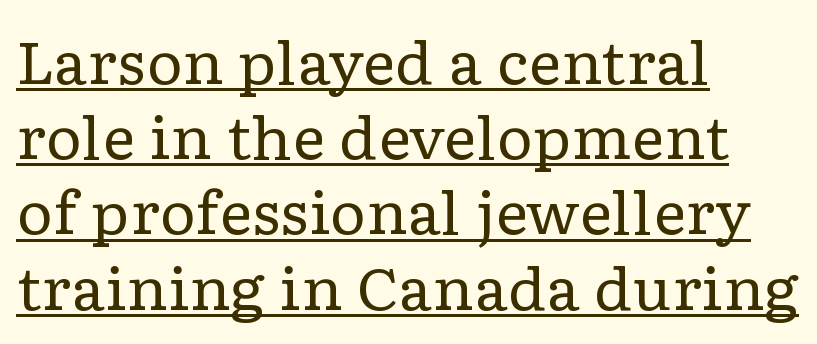
The image shows 57 px regular-weight, wide serif type, upright; set left-aligned, normal line spacing (1.32x), normal letter spacing, underlined; low stroke contrast and a medium x-height.
